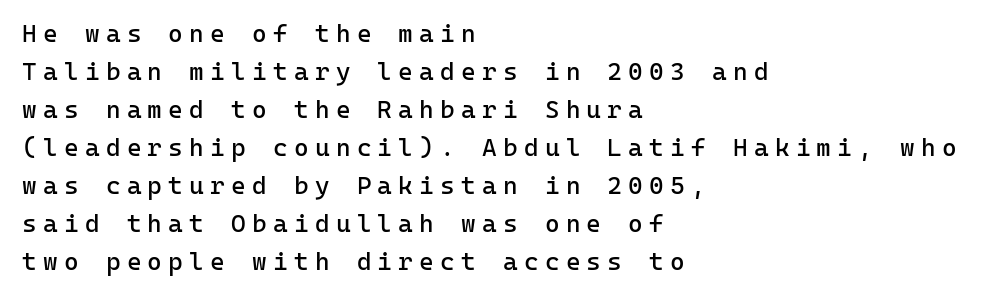
The image shows 25 px text type, upright; set left-aligned, normal line spacing (1.52x), unusually wide letter spacing (+0.25 em), not underlined.
